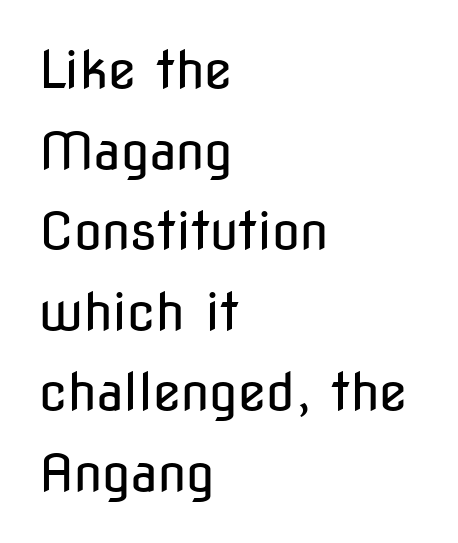
The glyphs are unaccompanied by any horizontal stroke below them. Caption: face not bold, strokes unweighted. In terms of leading, this rendering sits right in the middle. This sample uses plain, unmodified letter spacing.
